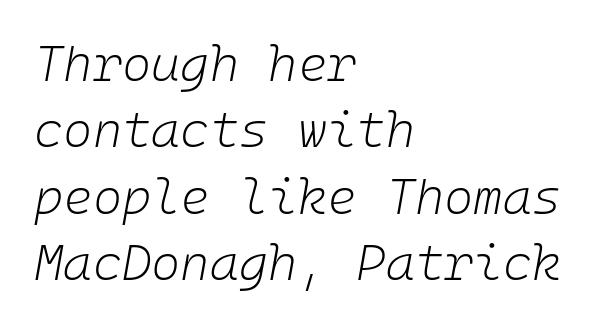
The image shows 50 px light type, italic (leaning right); set left-aligned, normal line spacing (1.33x), normal letter spacing, not underlined; low stroke contrast and a medium x-height.
